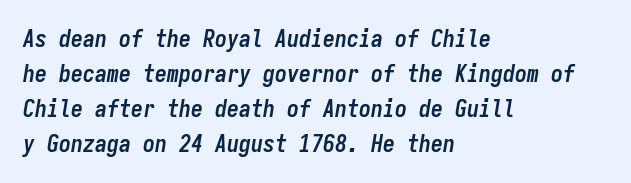
Q: Is the text bold? A: Yes.
Q: Is the text italic (slanted)? A: Yes, it leans right by about 9 degrees.
Q: Is the text underlined? A: No.
Q: How is the paragraph aligned? A: Left-aligned.
Q: Is the spacing between letters normal or unusually wide? A: Normal.
Q: Is the spacing between lines tight, normal or loose? A: Normal.
